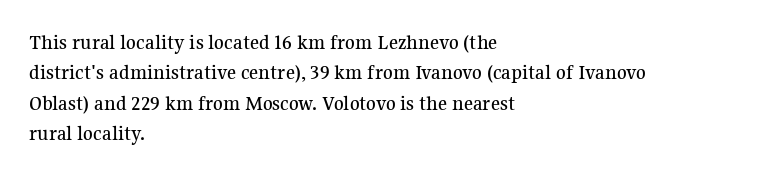
Descenders are the only things crossing below the line. The paragraph has a hard left edge and a soft right edge. Nothing unusual about the tracking: characters are spaced as the font intends. Vertically, the passage feels balanced, rows spaced as you'd expect. If you drew a line through each stem, it would be perfectly vertical.
